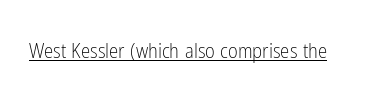
Q: Is the text bold? A: No.
Q: Is the text italic (slanted)? A: No, it is upright.
Q: Is the text underlined? A: Yes.
Q: Is the spacing between letters normal or unusually wide? A: Normal.
